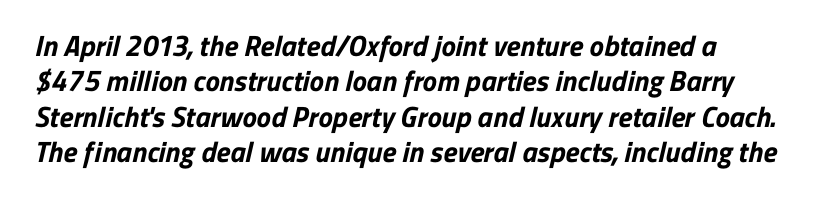
This sample has the flowing, uneven cadence of proportional lettering. You'd pick this weight for a headline — it's a proper bold. Does the type have serifs? No, each stem ends abruptly. This rendering leaves character spacing at its baseline value. Beneath every word, the page is bare.
